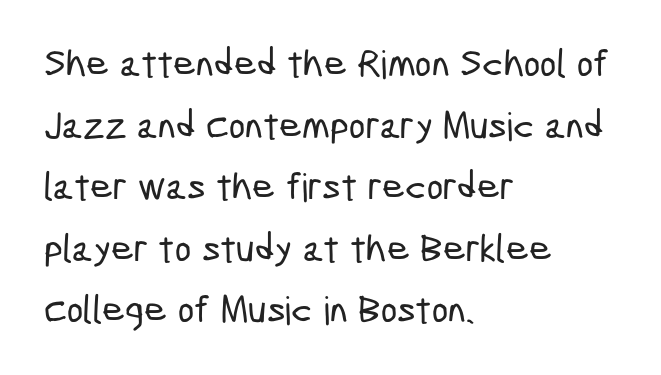
{"serif": "no", "width": "condensed", "stroke_contrast": "low", "x_height": "medium", "monospaced": "no", "underline": "no", "align": "left", "line_spacing": "normal", "line_spacing_ratio": 1.58, "letter_spacing": "normal", "letter_spacing_em": 0.0, "glyph_px": 39}
